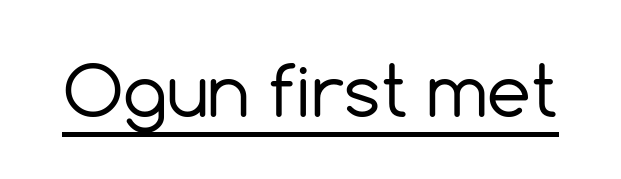
{"serif": "no", "italic": "no", "bold": "no", "weight": "regular", "width": "normal", "x_height": "medium", "monospaced": "no", "underline": "yes", "letter_spacing": "normal", "letter_spacing_em": 0.0, "glyph_px": 70}
